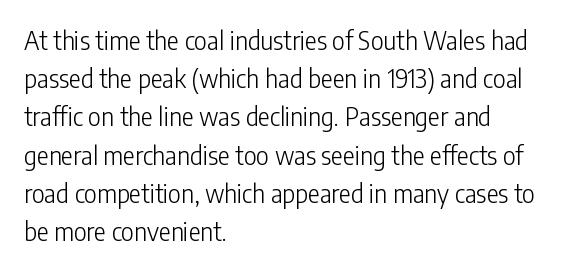
The image shows 25 px text type, upright; set left-aligned, normal line spacing (1.53x), normal letter spacing, not underlined.
